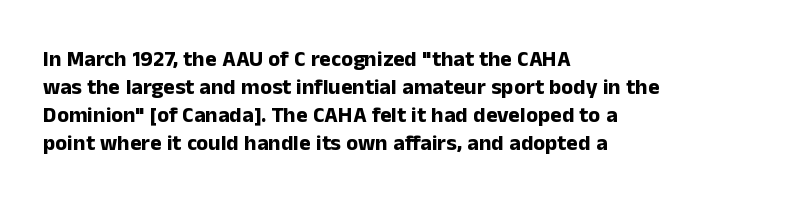
The axis of the letterforms is exactly vertical. Leftover space on each line is placed entirely after the last word. Each row of text sits above clean, open space. Students, note that the glyphs here touch the page at normal intervals.
